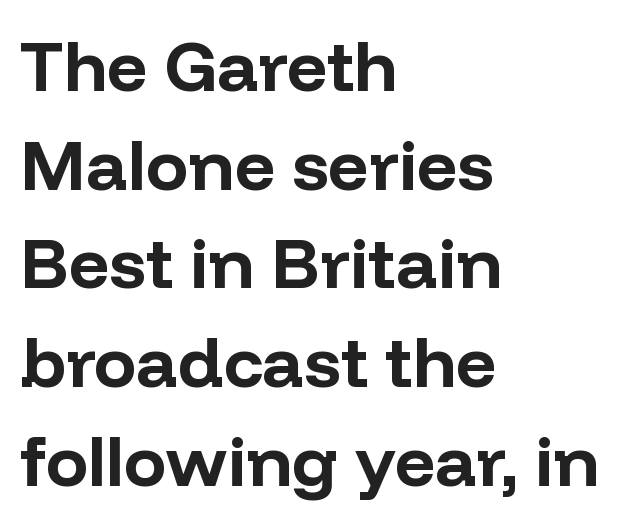
The image shows 71 px bold sans-serif type, upright; set left-aligned, normal line spacing (1.39x), normal letter spacing, not underlined; low stroke contrast and a medium x-height.
